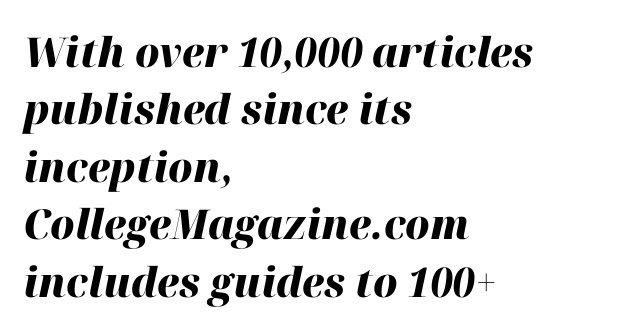
Standard letterfit; no display-style spreading of the glyphs. The paragraph has a hard left edge and a soft right edge. Typesetter's note: full bold, strokes at maximum text heaviness. Is the type slanted? Yes — the strokes lean at a clear angle. The glyphs are unaccompanied by any horizontal stroke below them. Vertical spacing — default.
